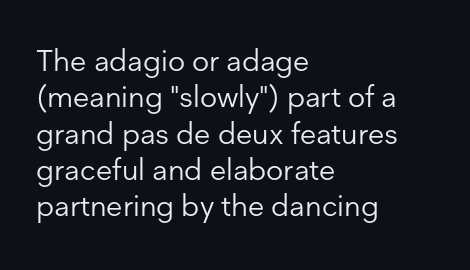
{"serif": "no", "italic": "no", "bold": "no", "weight": "light", "width": "normal", "stroke_contrast": "low", "x_height": "medium", "monospaced": "no", "underline": "no", "align": "left", "line_spacing_ratio": 1.21, "letter_spacing": "normal", "letter_spacing_em": 0.0, "glyph_px": 30}
